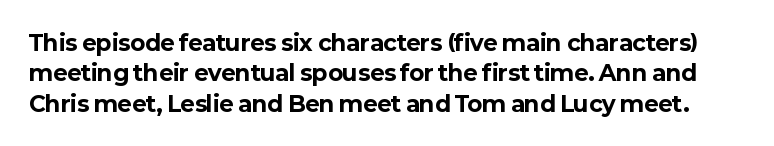
As a designer I'd log this as weight 700, bold. The passage shown stacks its lines at a standard gap. Only glyphs here, with clear space below each row. The specimen reads as upright at a glance.
